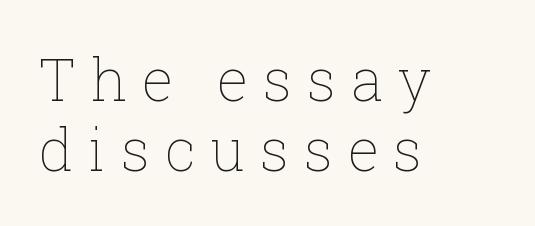
{"italic": "no", "bold": "no", "weight": "thin", "width": "normal", "stroke_contrast": "low", "x_height": "medium", "monospaced": "no", "underline": "no", "align": "left", "line_spacing_ratio": 1.18, "letter_spacing": "wide", "letter_spacing_em": 0.25, "glyph_px": 59}
